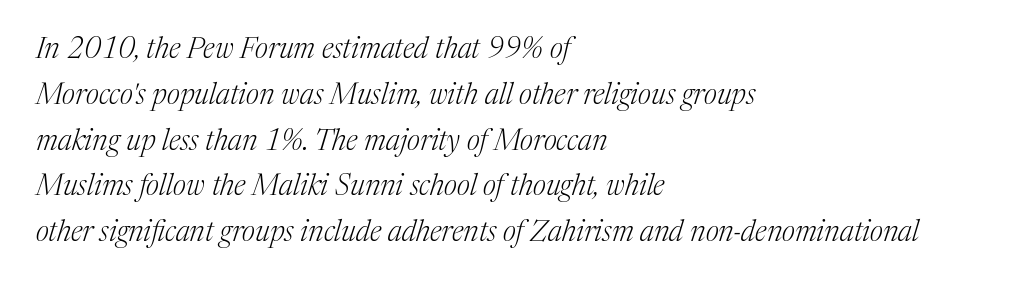
{"serif": "yes", "italic": "yes", "lean": "right", "slant_degrees": 17, "bold": "no", "weight": "light", "width": "normal", "stroke_contrast": "medium", "x_height": "medium", "monospaced": "no", "underline": "no", "align": "left", "line_spacing": "normal", "line_spacing_ratio": 1.58, "letter_spacing": "normal", "letter_spacing_em": 0.0, "glyph_px": 29}
